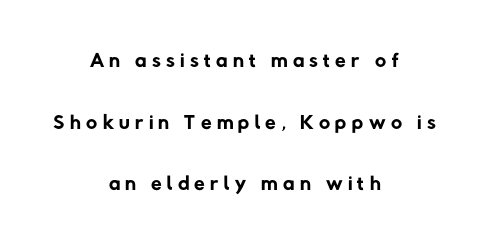
The text block is weighted toward neither margin, spreading evenly from the middle. The specimen omits any rule beneath the text block's lines. How would I describe the line gaps? Wide and relaxed. Serif or sans? Sans — the stroke terminals are bare.
